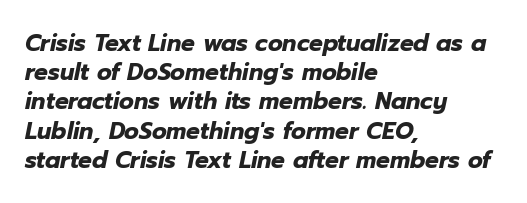
Is the type slanted? Yes — the strokes lean at a clear angle. The space beneath each line is pristine and unruled. The horizontal fit of the characters is conventional and even. Is the block centered? No — it sits flush against the left margin. Compared with an ordinary text face, these strokes are far heavier — a full bold.
